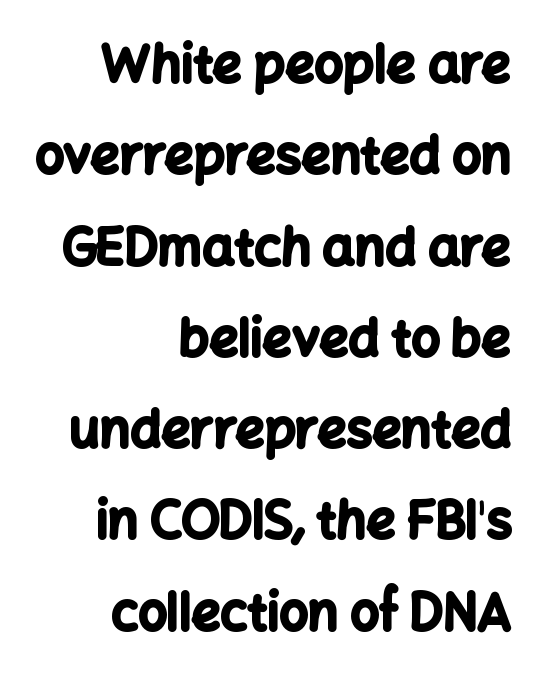
{"serif": "no", "italic": "no", "bold": "yes", "weight": "bold", "width": "normal", "stroke_contrast": "low", "x_height": "medium", "monospaced": "no", "underline": "no", "align": "right", "line_spacing_ratio": 1.79, "letter_spacing": "normal", "letter_spacing_em": 0.0, "glyph_px": 51}
